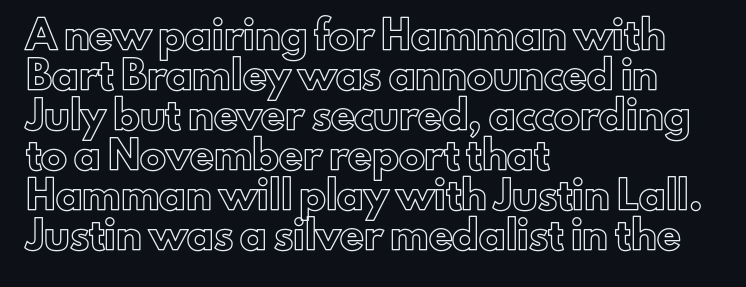
Q: Is the text italic (slanted)? A: No, it is upright.
Q: Is the text underlined? A: No.
Q: How is the paragraph aligned? A: Left-aligned.
Q: Is the spacing between letters normal or unusually wide? A: Normal.
Q: Is the spacing between lines tight, normal or loose? A: Normal.
